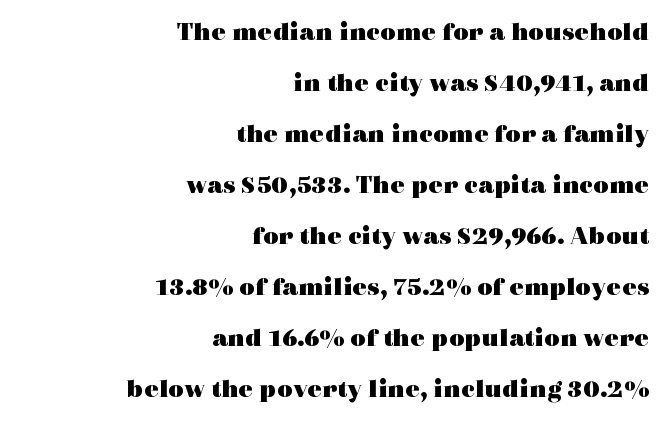
Q: Is the text bold? A: Yes.
Q: Is the text italic (slanted)? A: No, it is upright.
Q: Is the text underlined? A: No.
Q: How is the paragraph aligned? A: Right-aligned.
Q: Is the spacing between letters normal or unusually wide? A: Normal.
